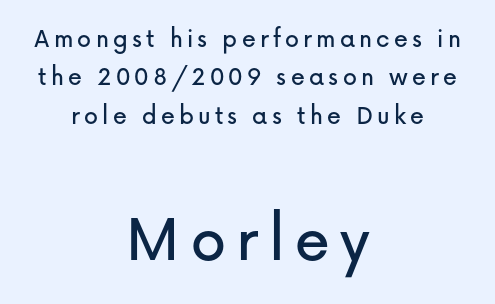
The image shows 70 px sans-serif type, upright; set centered, normal line spacing (1.37x), not underlined; the second (bottom) block is 2.5x larger; low stroke contrast and a medium x-height.
